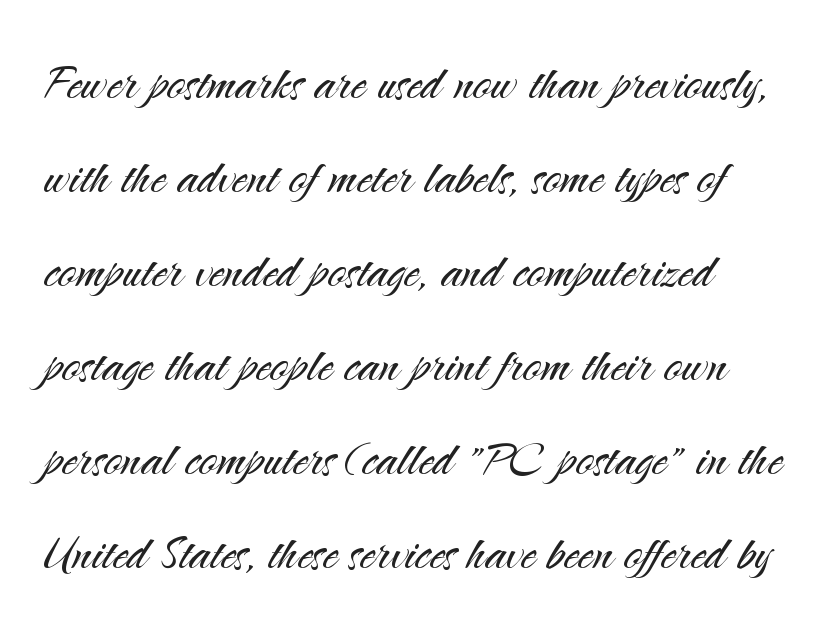
Q: Is the text bold? A: No.
Q: Is the text italic (slanted)? A: Yes.
Q: Is the typeface a serif or a sans-serif typeface? A: Sans-serif.
Q: Is the text underlined? A: No.
Q: How is the paragraph aligned? A: Left-aligned.
Q: Is the spacing between letters normal or unusually wide? A: Normal.
Q: Is the spacing between lines tight, normal or loose? A: Normal.
Q: Width (condensed, normal, or wide)? A: Normal.
Q: Stroke contrast? A: Medium.
Q: x-height? A: Small.
Q: Monospaced? A: No.
